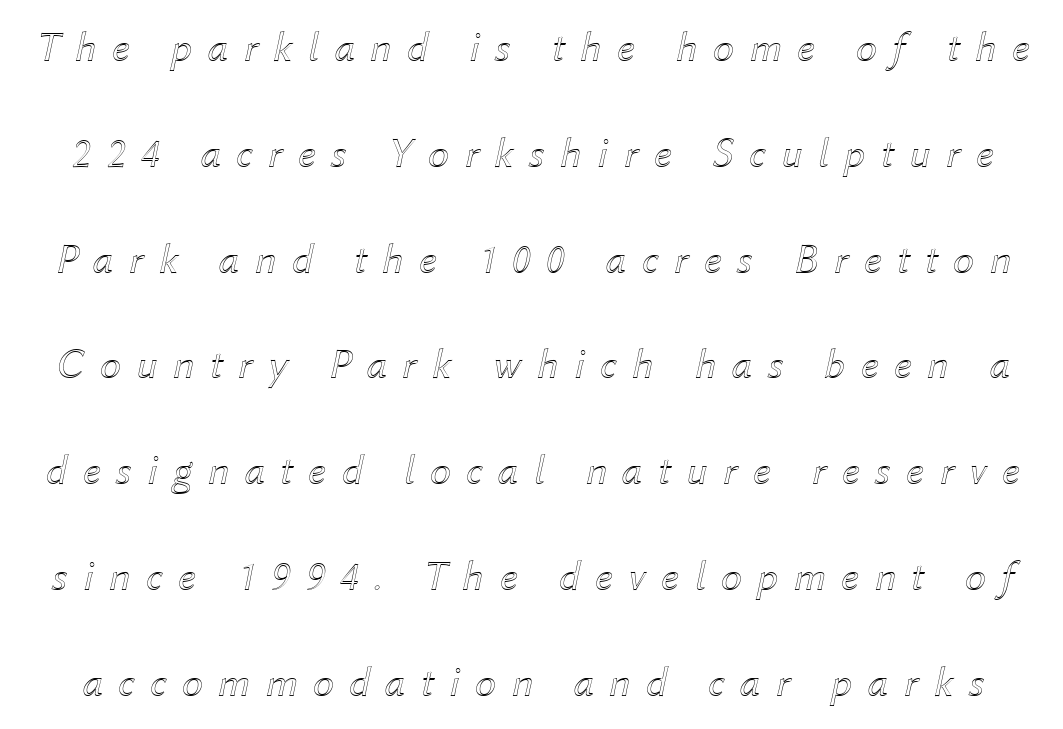
Proportional: the letters do not fall into vertical columns. This block would shrink considerably if given ordinary leading; it's expanded now. The rendering inserts visible extra space after every character. Designer's note — italics engaged. A clean baseline with only descenders dipping below it.
